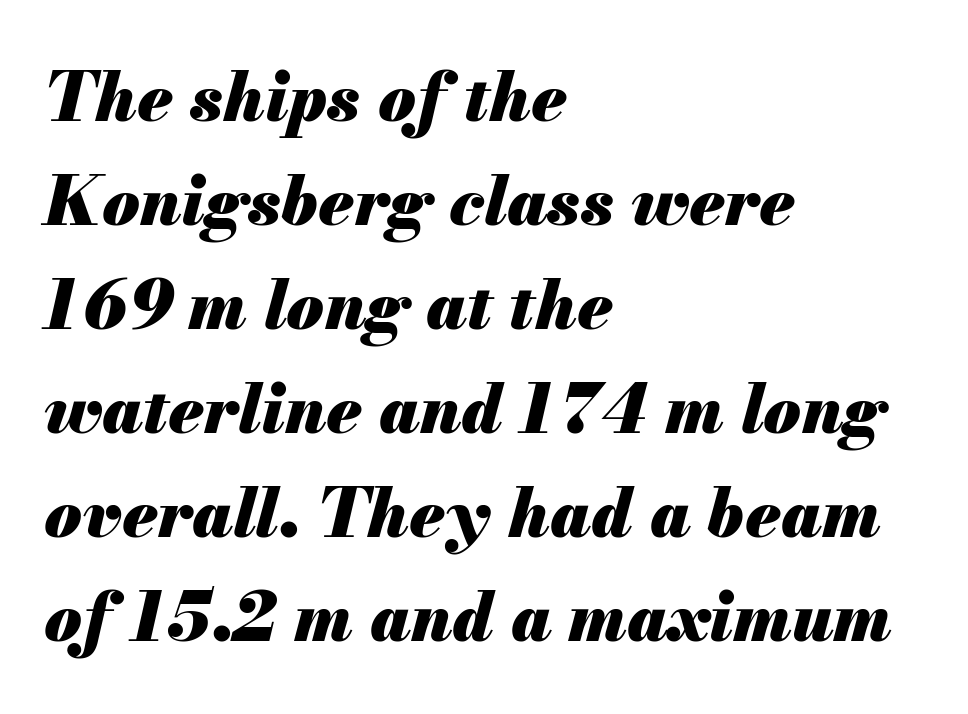
Whoever set this chose a conventional vertical rhythm. Do the characters align in a grid? No, the font is proportional. No word sits above an underline. Typesetter's note: full bold, strokes at maximum text heaviness. Would a proofreader flag this as italicized? Yes. Each line starts at the same left margin while the right side varies.
